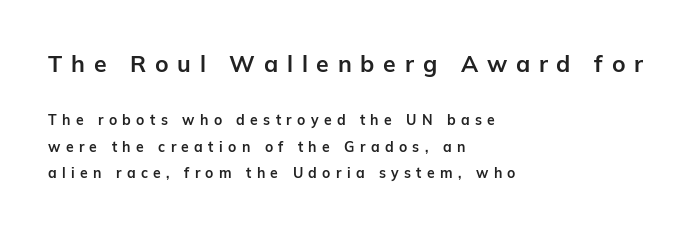
The typesetter chose a ragged-right arrangement here. Heavy, bold letterforms. Is the letter spacing exaggerated? Yes — the characters are pushed far apart. Visually, the top section dominates because its glyphs are scaled up. A clean baseline with only descenders dipping below it. In terms of posture, this sample is upright.
